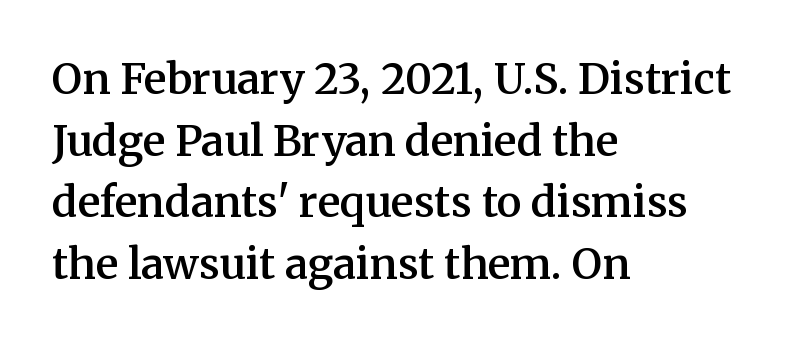
Default kerning and tracking; the words read as compact shapes. The font's upright variant was chosen for this text. Looks like regular typesetting: each glyph gets only the width it needs. The passage shown is typeset with a serif family. The compositor pushed each line to the left boundary. The leading is moderate, giving the passage an even texture.
